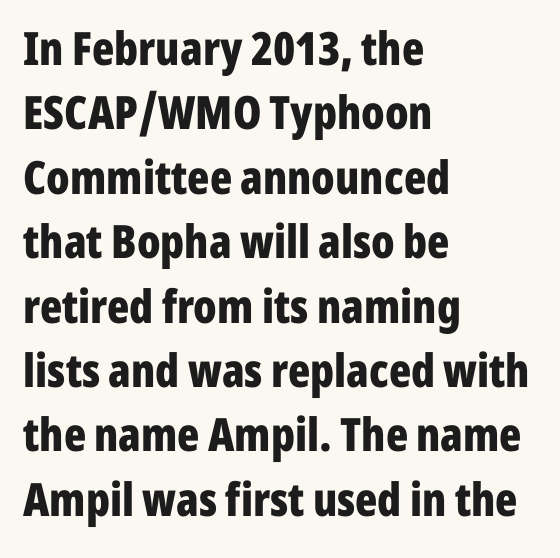
The image shows 46 px bold, condensed sans-serif type, upright; set left-aligned, normal line spacing (1.4x), normal letter spacing, not underlined; low stroke contrast and a medium x-height.
